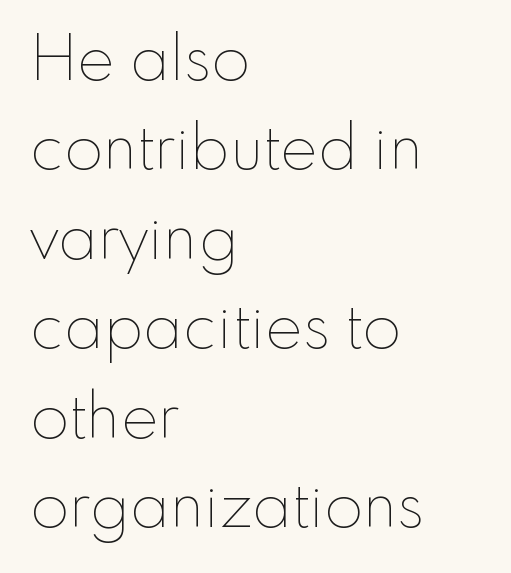
The image shows 63 px thin type, upright; set left-aligned, normal line spacing (1.42x), normal letter spacing, not underlined; low stroke contrast and a small x-height.
